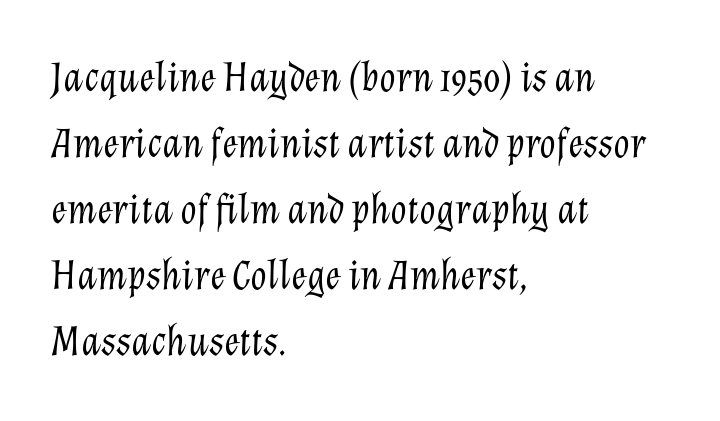
Q: Is the text bold? A: No.
Q: Is the text italic (slanted)? A: Yes, it leans right by about 12 degrees.
Q: Is the text underlined? A: No.
Q: How is the paragraph aligned? A: Left-aligned.
Q: Is the spacing between letters normal or unusually wide? A: Normal.
Q: Is the spacing between lines tight, normal or loose? A: Normal.
Q: Width (condensed, normal, or wide)? A: Normal.
Q: Stroke contrast? A: Low.
Q: x-height? A: Medium.
Q: Monospaced? A: No.
